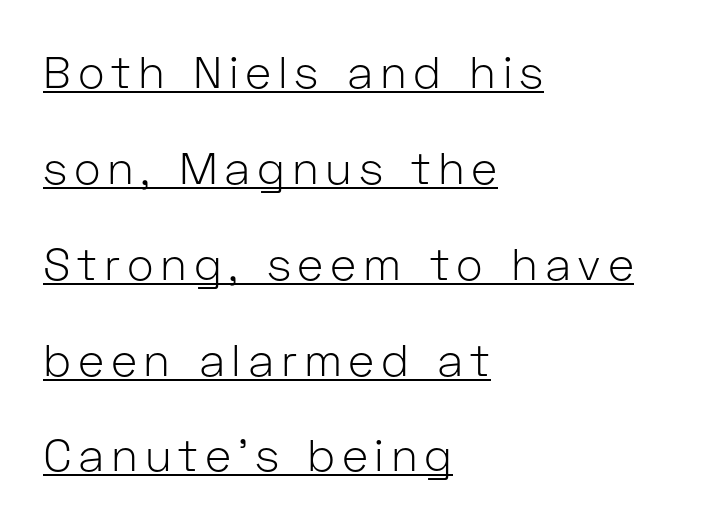
Q: Is the text bold? A: No.
Q: Is the text italic (slanted)? A: No, it is upright.
Q: Is the typeface a serif or a sans-serif typeface? A: Sans-serif.
Q: Is the text underlined? A: Yes.
Q: How is the paragraph aligned? A: Left-aligned.
Q: Is the spacing between lines tight, normal or loose? A: Loose.
Q: Width (condensed, normal, or wide)? A: Normal.
Q: Stroke contrast? A: Low.
Q: x-height? A: Medium.
Q: Monospaced? A: No.
